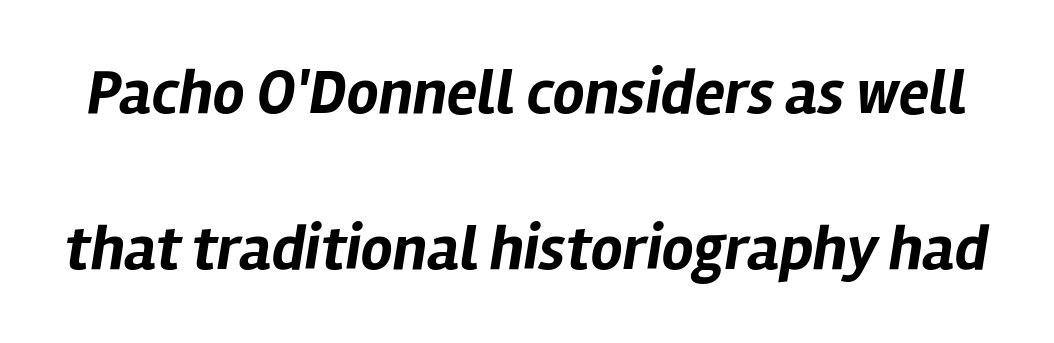
{"italic": "yes", "lean": "right", "slant_degrees": 12, "bold": "yes", "weight": "bold", "width": "normal", "stroke_contrast": "low", "x_height": "medium", "monospaced": "no", "underline": "no", "line_spacing": "loose", "line_spacing_ratio": 2.48, "letter_spacing": "normal", "letter_spacing_em": 0.0, "glyph_px": 63}
